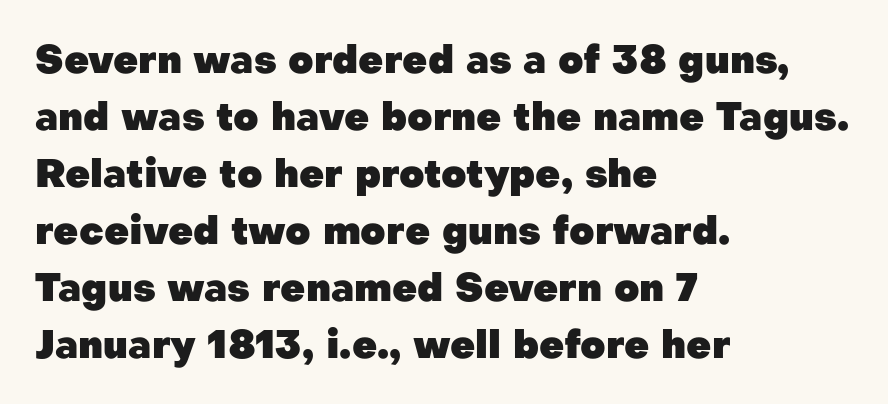
A normal amount of white space separates one row of letters from the next. Lines of text with bare space underneath. The passage shown is typeset with a sans-serif family. Letter spacing: default. A classic flush-left, rag-right setting is used for this passage. Every stem runs plumb, perpendicular to the baseline.
